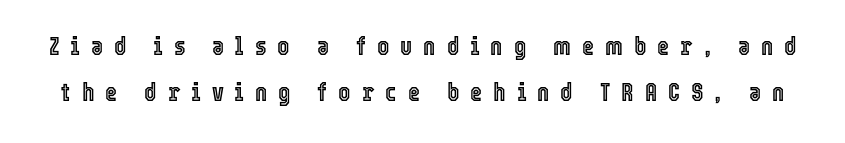
The axis of the letterforms is exactly vertical. Quick note: underline off. Glyph-to-glyph distance is far greater than everyday printed text.
